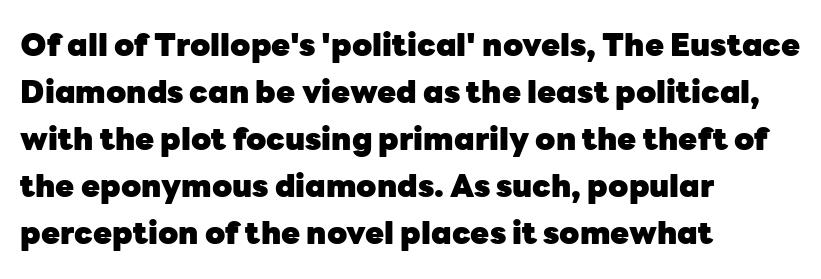
Varying glyph widths throughout — classic text-font behaviour. The typesetting leans heavy: a genuine bold. Regarding serifs, this sample does without them. Style check: upright.
